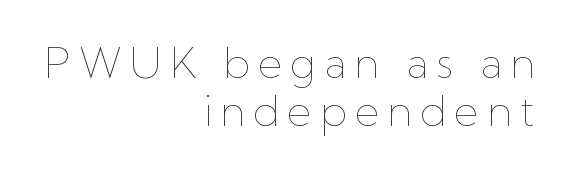
Varying glyph widths throughout — classic text-font behaviour. The letters look calm and open, with moderate or lighter stems. Horizontal bands of white between lines are thin slivers. Quick note: underline off. Posture: vertical.
